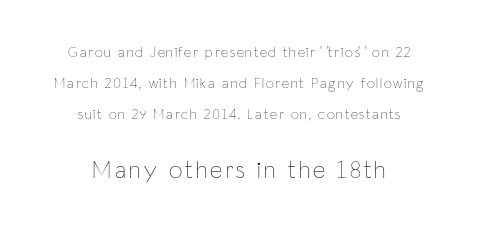
Underlining? Definitely not there. Is the lower block the larger one? Yes — the lower block carries the bigger type. Ink coverage per letter is moderate at most. A student would call this center alignment; a typographer would say set centered.
